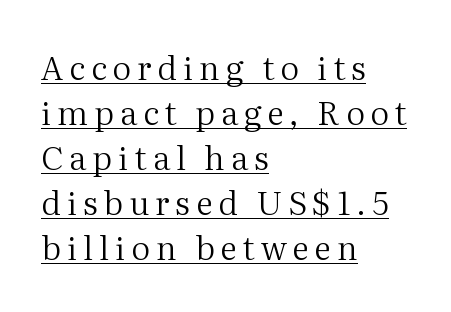
The passage shown is typed in a proportional face where columns would drift. This rendering uses left alignment, leaving the right contour irregular. The strokes carry an ordinary text weight at most. The letters stand upright; this is a roman face. What decoration does the sample have? An underline.
